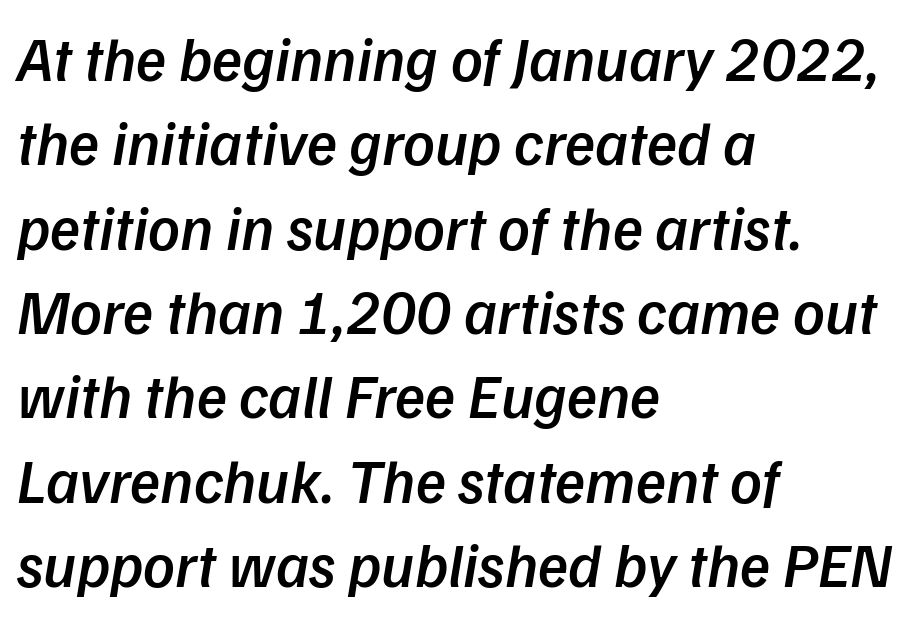
Q: Is the text bold? A: Semi-bold.
Q: Is the text italic (slanted)? A: Yes, it leans right by about 9 degrees.
Q: Is the text underlined? A: No.
Q: How is the paragraph aligned? A: Left-aligned.
Q: Is the spacing between letters normal or unusually wide? A: Normal.
Q: Is the spacing between lines tight, normal or loose? A: Normal.
Q: Width (condensed, normal, or wide)? A: Normal.
Q: Stroke contrast? A: Low.
Q: x-height? A: Medium.
Q: Monospaced? A: No.
